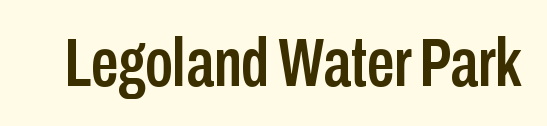
Q: Is the text italic (slanted)? A: No, it is upright.
Q: Is the typeface a serif or a sans-serif typeface? A: Sans-serif.
Q: Is the text underlined? A: No.
Q: Is the spacing between letters normal or unusually wide? A: Normal.
Q: Width (condensed, normal, or wide)? A: Condensed.
Q: Stroke contrast? A: Low.
Q: x-height? A: Medium.
Q: Monospaced? A: No.
